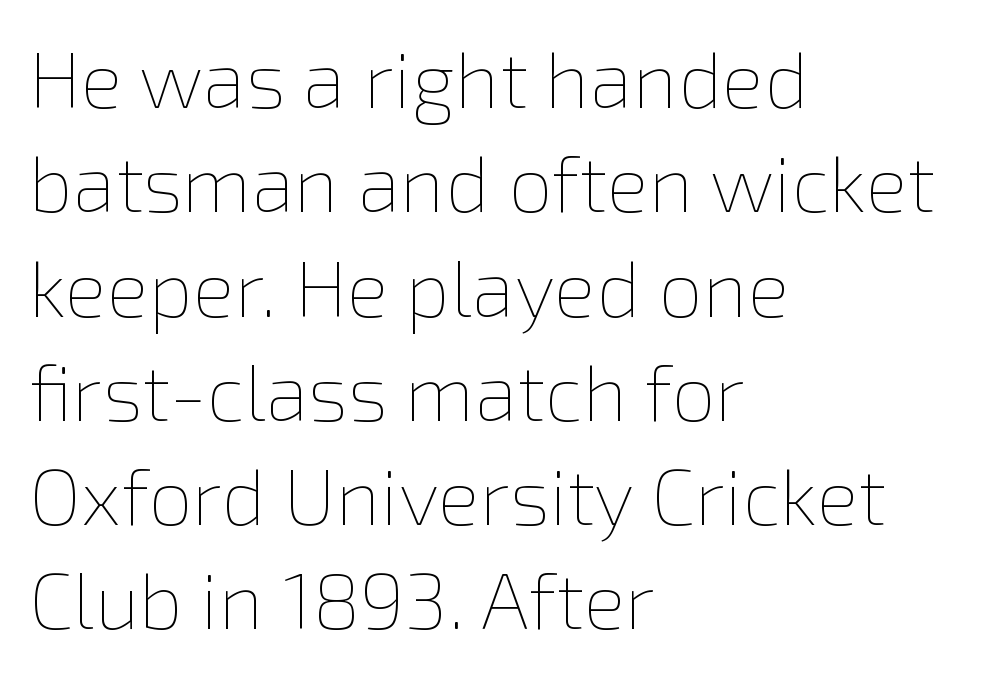
{"italic": "no", "bold": "no", "weight": "thin", "width": "normal", "x_height": "medium", "monospaced": "no", "underline": "no", "align": "left", "line_spacing": "normal", "line_spacing_ratio": 1.32, "letter_spacing": "normal", "letter_spacing_em": 0.0, "glyph_px": 79}
